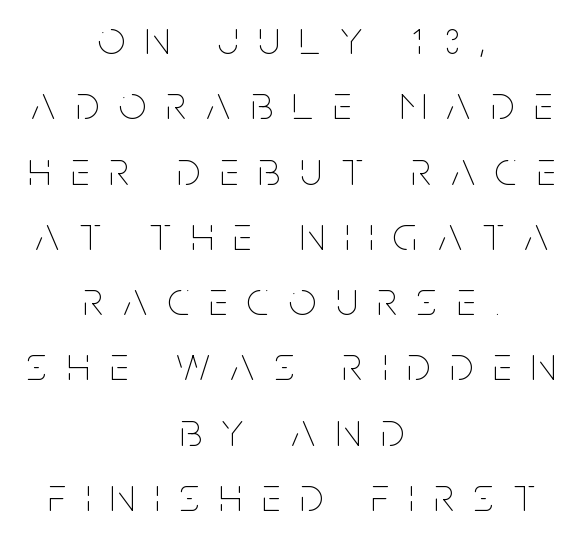
Words float on clear page, feet unadorned. A typesetter would mark this as roman, not italic. Tracking here is generous; glyphs stand well apart from one another. Each line is balanced around a shared central axis.
